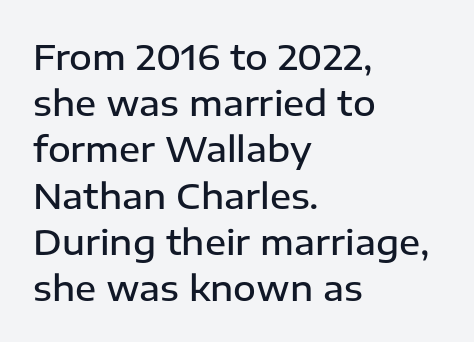
Vertical strokes here are truly vertical. Vertical spacing — default. The glyphs in this specimen are sans serif. The letterforms sit shoulder to shoulder at normal distance.
